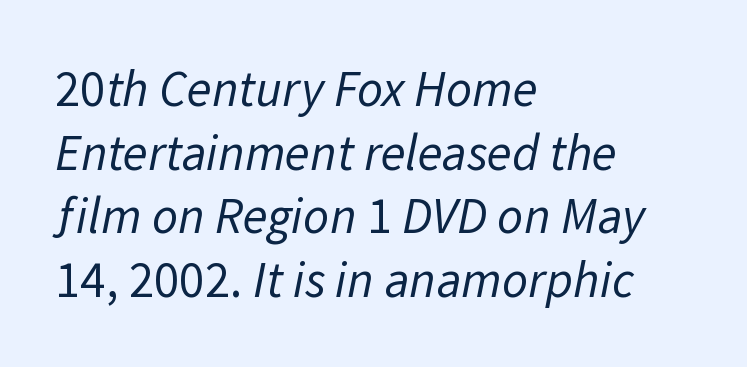
{"serif": "no", "bold": "no", "weight": "regular", "width": "normal", "stroke_contrast": "low", "x_height": "medium", "monospaced": "no", "underline": "no", "align": "left", "line_spacing": "normal", "line_spacing_ratio": 1.25, "letter_spacing": "normal", "letter_spacing_em": 0.0, "glyph_px": 51}
